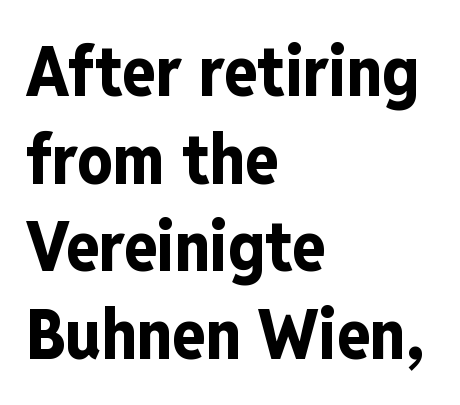
{"serif": "no", "italic": "no", "bold": "yes", "weight": "bold", "width": "condensed", "stroke_contrast": "low", "x_height": "medium", "monospaced": "no", "underline": "no", "align": "left", "line_spacing": "normal", "line_spacing_ratio": 1.27, "letter_spacing": "normal", "letter_spacing_em": 0.0, "glyph_px": 69}
